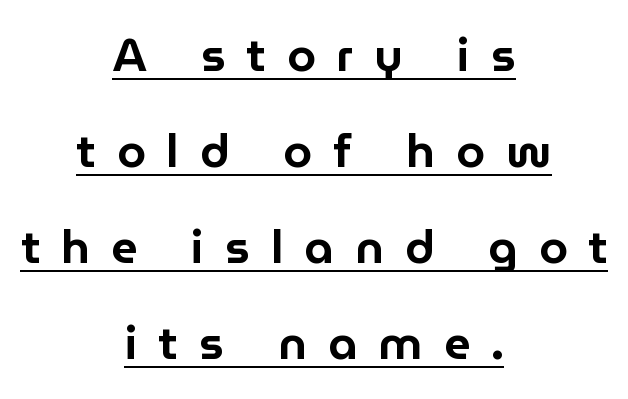
The image shows 46 px sans-serif type, upright; set centered, loose line spacing (2.09x), unusually wide letter spacing (+0.46 em), underlined; low stroke contrast and a medium x-height.
